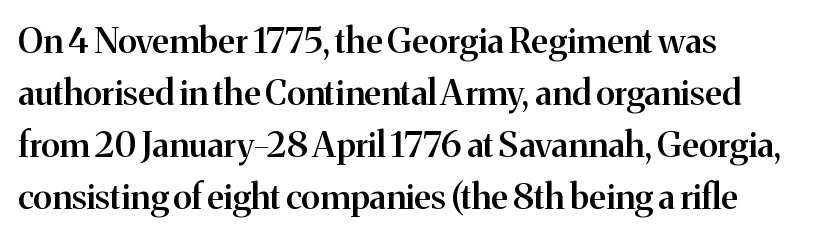
The image shows 35 px semibold serif type, upright; set left-aligned, normal line spacing (1.49x), normal letter spacing, not underlined; medium stroke contrast and a medium x-height.
